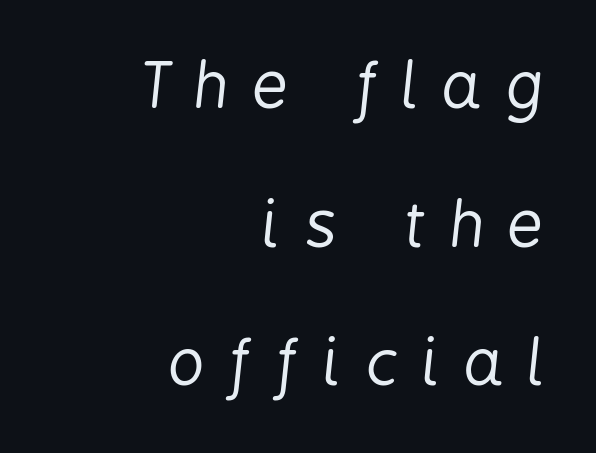
Q: Is the text bold? A: No.
Q: Is the text italic (slanted)? A: Yes, it leans right by about 6 degrees.
Q: Is the text underlined? A: No.
Q: How is the paragraph aligned? A: Right-aligned.
Q: Is the spacing between letters normal or unusually wide? A: Unusually wide.
Q: Is the spacing between lines tight, normal or loose? A: Loose.
Q: Width (condensed, normal, or wide)? A: Condensed.
Q: Stroke contrast? A: Low.
Q: x-height? A: Medium.
Q: Monospaced? A: No.
